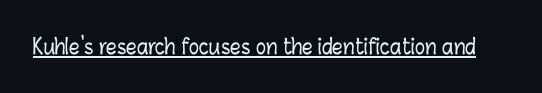
Students, note that the glyphs here touch the page at normal intervals. Does a line run under the words? Yes, clearly. Designer's note — italics off, roman on.
